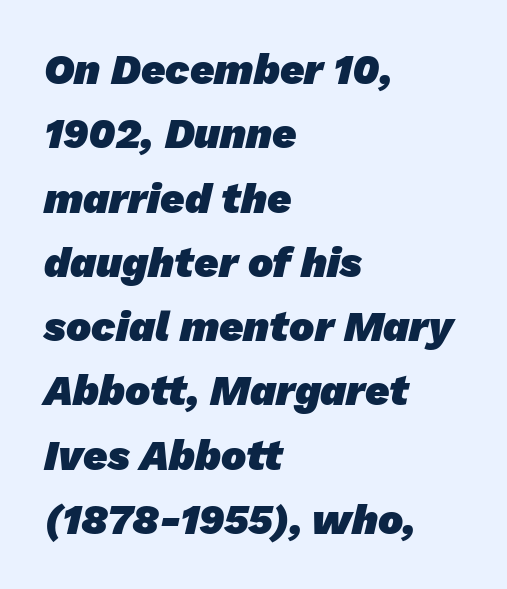
The image shows 42 px heavy sans-serif type; set left-aligned, normal line spacing (1.53x), normal letter spacing, not underlined; low stroke contrast and a medium x-height.
